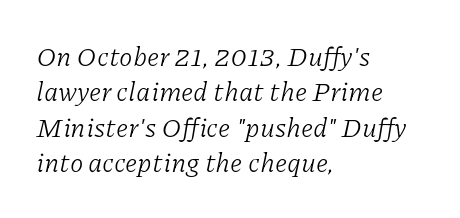
Q: Is the text bold? A: No.
Q: Is the text italic (slanted)? A: Yes, it leans right by about 11 degrees.
Q: Is the text underlined? A: No.
Q: How is the paragraph aligned? A: Left-aligned.
Q: Is the spacing between letters normal or unusually wide? A: Normal.
Q: Is the spacing between lines tight, normal or loose? A: Normal.
